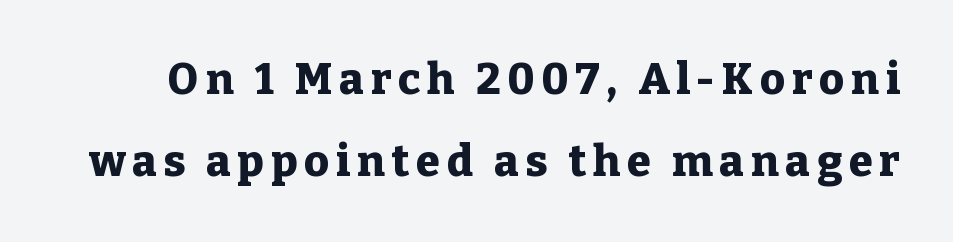
The image shows 43 px heavy serif type, upright; set loose line spacing (1.91x), not underlined; low stroke contrast and a medium x-height.
